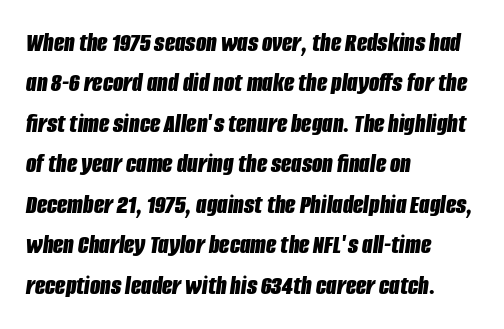
This sample uses an oblique cut, with every glyph tilted off the vertical. The face used here is rendered with its standard letterfit. Leading matches the norm, producing a regular column. Which margin do the lines hug? The left one — the right edge is uneven. Glance below the letters and you will spot only blank space. Chunky letters — that's bold for sure.
